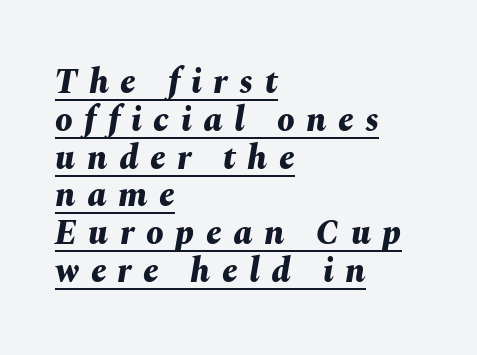
The image shows 35 px bold type, italic (leaning right); set left-aligned, tight line spacing (1.08x), unusually wide letter spacing (+0.33 em), underlined; medium stroke contrast and a medium x-height.
